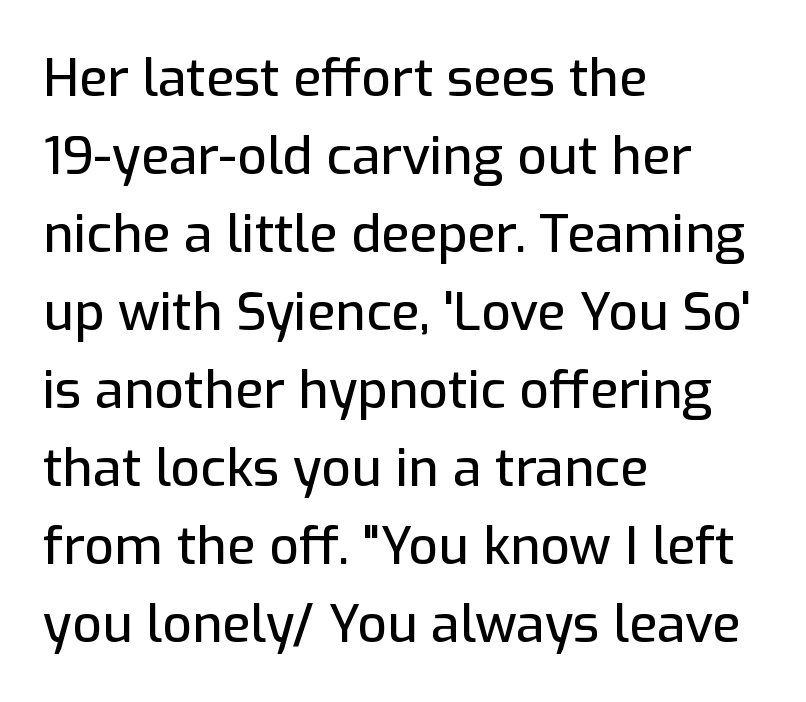
{"serif": "no", "italic": "no", "width": "normal", "stroke_contrast": "low", "x_height": "medium", "monospaced": "no", "underline": "no", "align": "left", "line_spacing": "normal", "line_spacing_ratio": 1.5, "letter_spacing": "normal", "letter_spacing_em": 0.0, "glyph_px": 52}
